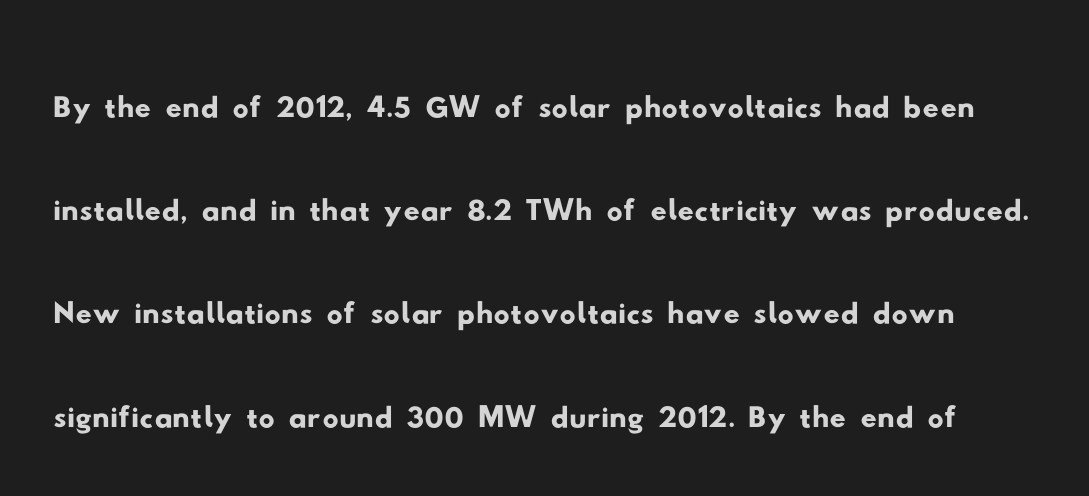
The image shows 80 px wide sans-serif type; set normal line spacing (1.29x), normal letter spacing, not underlined; low stroke contrast and a small x-height.
